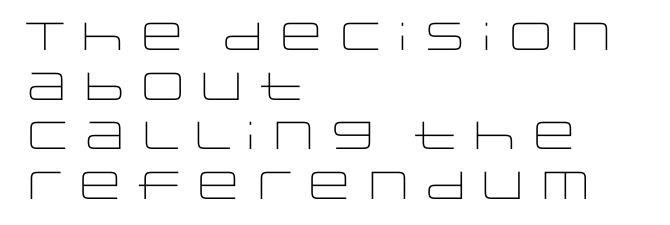
Caption: standard tracking, unaltered. This sample has the flowing, uneven cadence of proportional lettering. The weight tops out at a normal text grade. Normally led — the rows are evenly, conventionally spaced.
